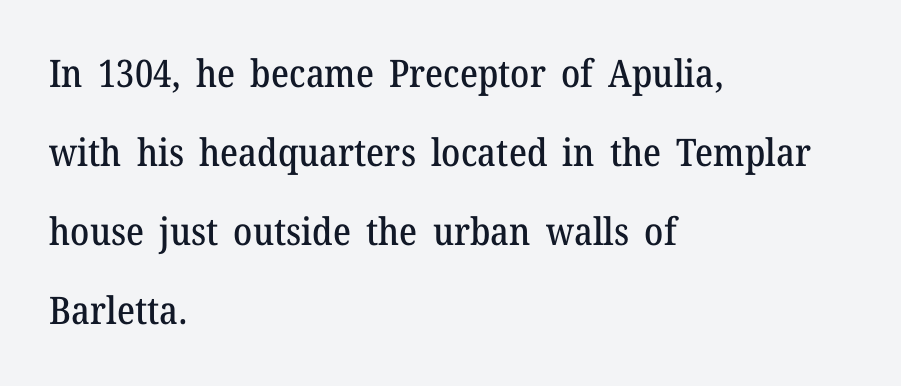
Q: Is the text italic (slanted)? A: No, it is upright.
Q: Is the typeface a serif or a sans-serif typeface? A: Serif.
Q: Is the text underlined? A: No.
Q: How is the paragraph aligned? A: Left-aligned.
Q: Is the spacing between letters normal or unusually wide? A: Normal.
Q: Is the spacing between lines tight, normal or loose? A: Loose.
Q: Width (condensed, normal, or wide)? A: Normal.
Q: Stroke contrast? A: Medium.
Q: x-height? A: Medium.
Q: Monospaced? A: No.
